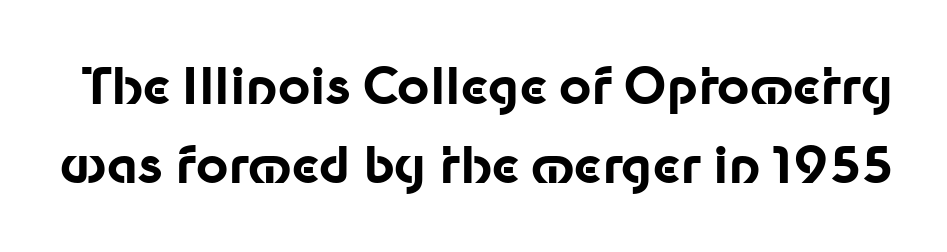
{"serif": "no", "italic": "no", "bold": "yes", "weight": "bold", "width": "normal", "stroke_contrast": "low", "x_height": "medium", "monospaced": "no", "underline": "no", "line_spacing": "normal", "line_spacing_ratio": 1.59, "letter_spacing": "normal", "letter_spacing_em": 0.0, "glyph_px": 50}
